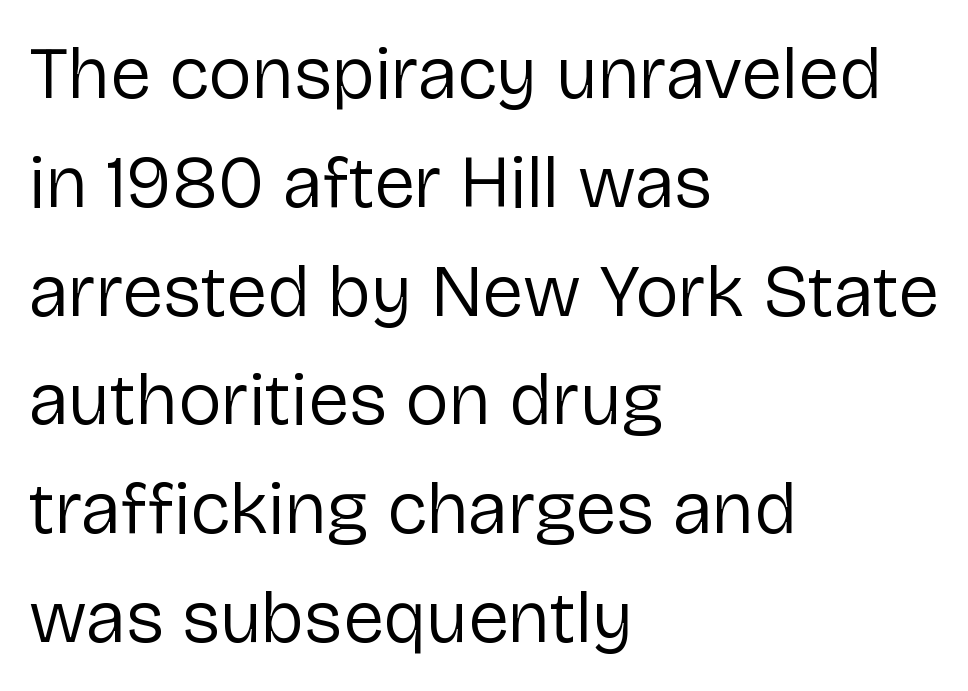
Q: Is the text bold? A: No.
Q: Is the text italic (slanted)? A: No, it is upright.
Q: Is the typeface a serif or a sans-serif typeface? A: Sans-serif.
Q: Is the text underlined? A: No.
Q: How is the paragraph aligned? A: Left-aligned.
Q: Is the spacing between letters normal or unusually wide? A: Normal.
Q: Is the spacing between lines tight, normal or loose? A: Normal.
Q: Width (condensed, normal, or wide)? A: Normal.
Q: Stroke contrast? A: Low.
Q: x-height? A: Medium.
Q: Monospaced? A: No.
